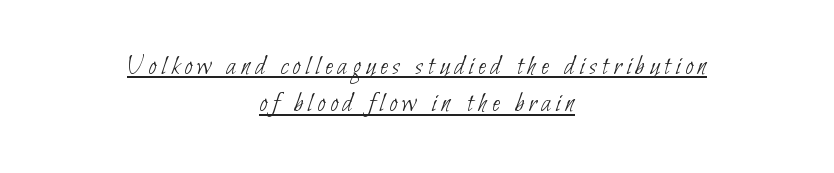
{"serif": "no", "bold": "no", "weight": "thin", "width": "condensed", "stroke_contrast": "low", "x_height": "small", "monospaced": "no", "underline": "yes", "align": "center", "line_spacing": "normal", "line_spacing_ratio": 1.29, "glyph_px": 29}
